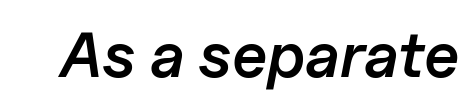
The gap between lines stays unmarked. You could not count columns in this text — the font is proportionally spaced. You can tell it's italic because the verticals aren't actually vertical. The face used here is a semibold: visibly heavier than regular, lighter than bold. Look at the tracking — it's just the regular setting, nothing added.
